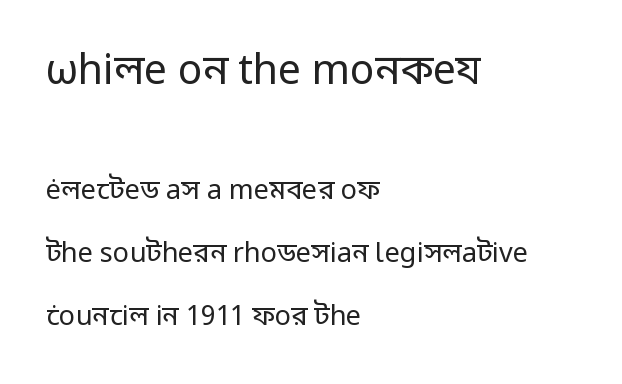
The image shows 41 px regular-weight sans-serif type, upright; set left-aligned, loose line spacing (2.33x), normal letter spacing, not underlined; the first (top) block is 1.52x larger; low stroke contrast and a medium x-height.
